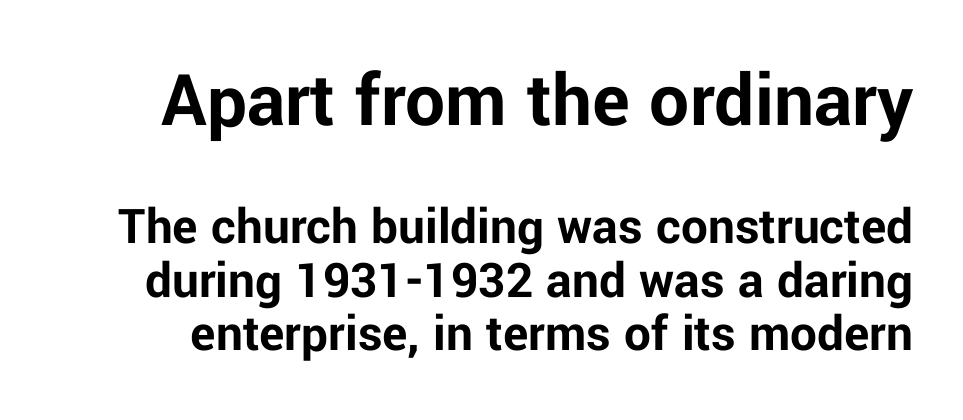
Q: Is the text bold? A: Yes.
Q: Is the text italic (slanted)? A: No, it is upright.
Q: Is the typeface a serif or a sans-serif typeface? A: Sans-serif.
Q: Is the text underlined? A: No.
Q: Is the spacing between letters normal or unusually wide? A: Normal.
Q: Is the spacing between lines tight, normal or loose? A: Tight.
Q: Which block of text is set in a larger size, the first (top) or the second (bottom)? A: The first (top) one.
Q: Width (condensed, normal, or wide)? A: Normal.
Q: Stroke contrast? A: Low.
Q: x-height? A: Medium.
Q: Monospaced? A: No.
